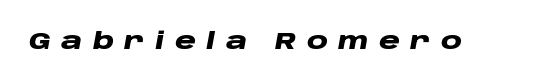
The image shows 24 px bold type, italic (leaning right); set unusually wide letter spacing (+0.43 em), not underlined.
